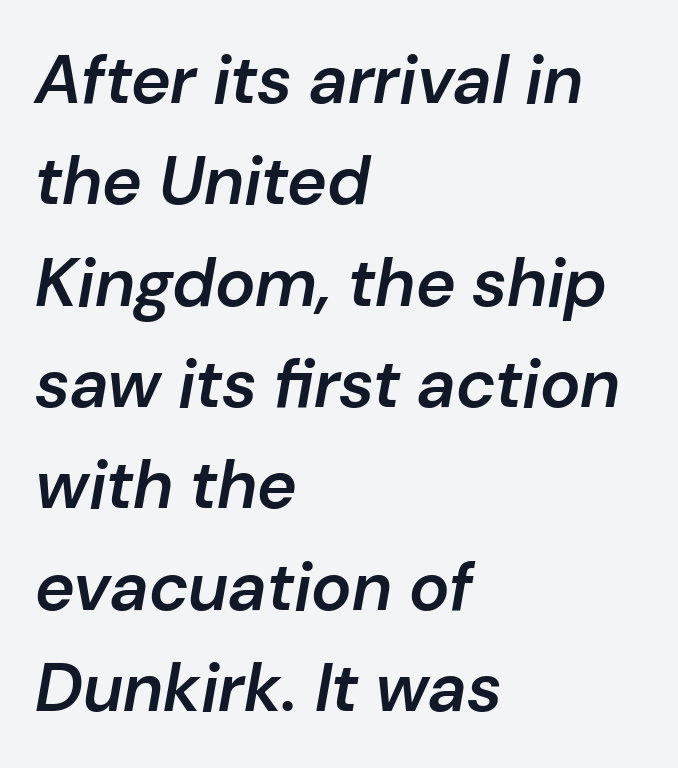
{"italic": "yes", "lean": "right", "slant_degrees": 10, "bold": "semi", "weight": "semibold", "width": "normal", "stroke_contrast": "low", "x_height": "medium", "monospaced": "no", "underline": "no", "align": "left", "line_spacing": "normal", "line_spacing_ratio": 1.49, "letter_spacing": "normal", "letter_spacing_em": 0.0, "glyph_px": 68}
